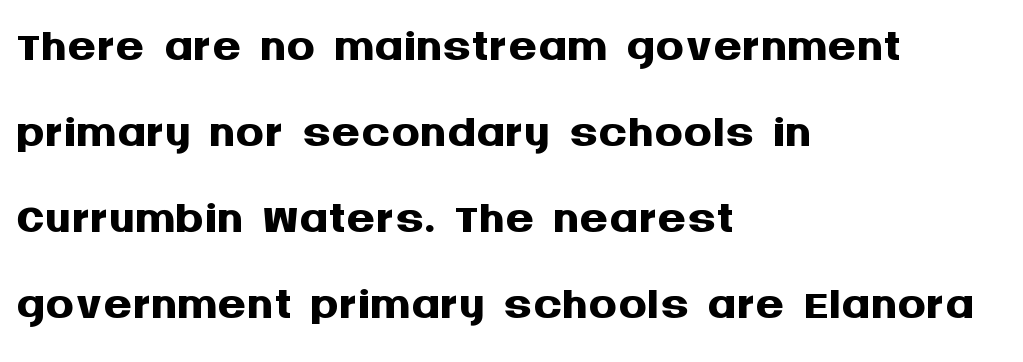
{"serif": "no", "italic": "no", "bold": "yes", "weight": "semibold", "width": "normal", "stroke_contrast": "medium", "x_height": "large", "monospaced": "no", "underline": "no", "align": "left", "line_spacing_ratio": 1.21, "letter_spacing": "normal", "letter_spacing_em": 0.0, "glyph_px": 71}
